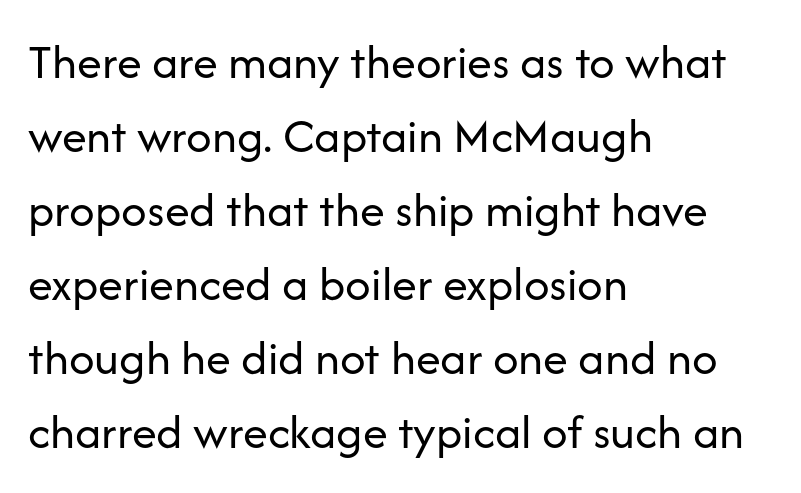
Designer's note — italics off, roman on. The characters are drawn with everyday or finer stroke widths. Successive baselines arrive at the customary interval. The text was rendered using a sans face with plain stroke endings. Each letter keeps its own natural width here, so spacing adapts to shape. The ragged edge is on the right, which tells us the setting is flush left.
